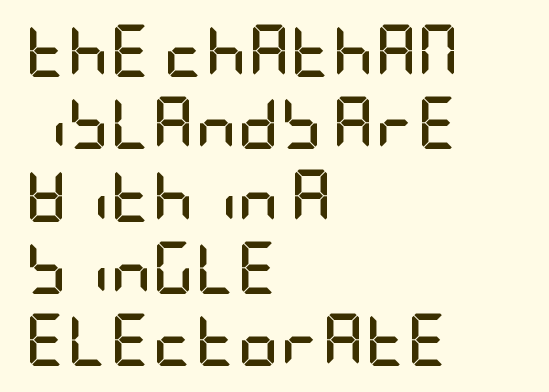
Serifs: no, the terminals of the letterforms are clean. Default kerning and tracking; the words read as compact shapes. Emphasis by weight is at full strength: bold. Each line starts at the same left margin while the right side varies.
